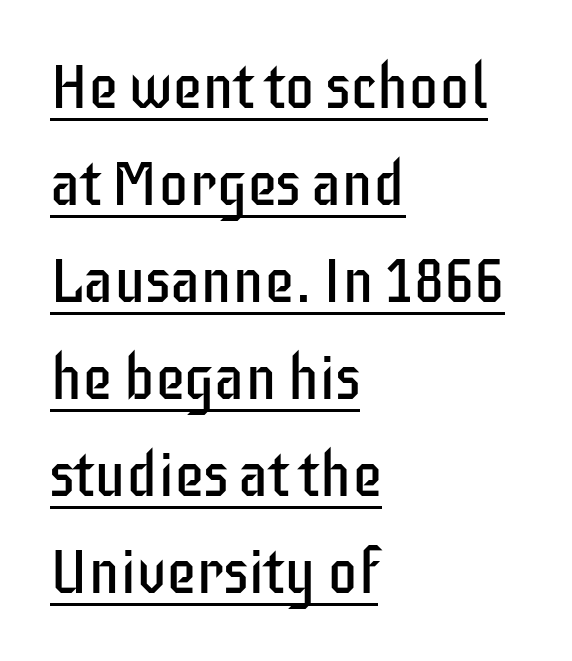
A typesetter would call this proportional, since set widths differ per character. The characters are drawn with everyday or finer stroke widths. This rendering employs a face without finishing strokes, i.e., a sans-serif. What decoration does the sample have? An underline.
